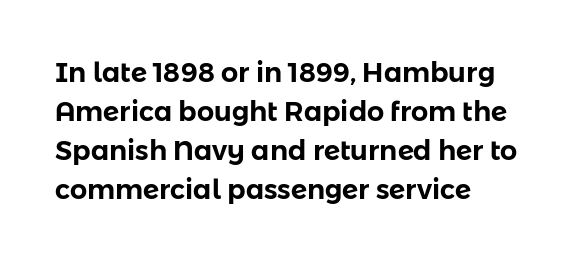
This block has exactly the height ordinary leading produces. The specimen reads as upright at a glance. Letters rest on an invisible, unmarked baseline. Compared with typical body copy, the letter spacing here is the same.
